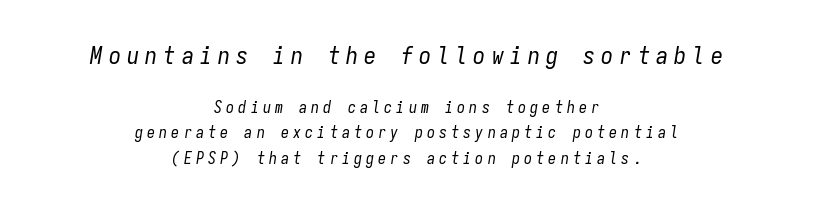
{"italic": "yes", "lean": "right", "slant_degrees": 9, "bold": "no", "underline": "no", "align": "center", "line_spacing": "normal", "line_spacing_ratio": 1.58, "letter_spacing": "wide", "letter_spacing_em": 0.26, "larger_block": "first", "size_ratio": 1.5, "glyph_px": 24}
